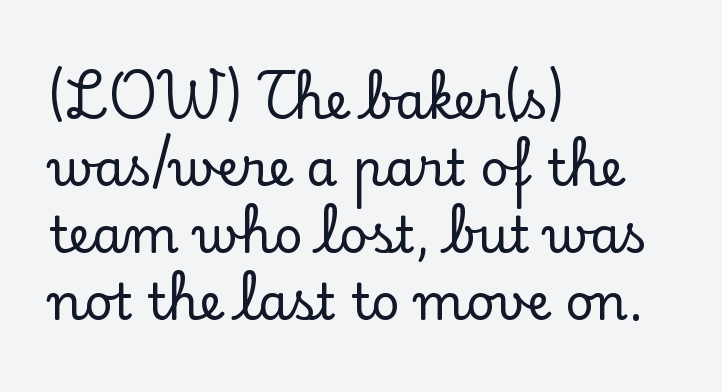
{"serif": "yes", "italic": "no", "width": "normal", "stroke_contrast": "low", "x_height": "small", "monospaced": "no", "underline": "no", "align": "left", "line_spacing": "normal", "line_spacing_ratio": 1.34, "letter_spacing": "normal", "letter_spacing_em": 0.0, "glyph_px": 50}
